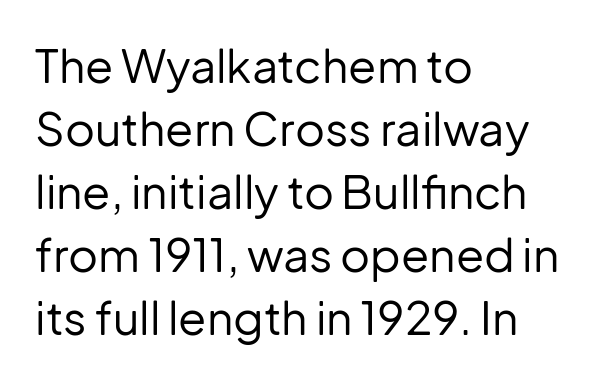
Q: Is the text bold? A: No.
Q: Is the text italic (slanted)? A: No, it is upright.
Q: Is the typeface a serif or a sans-serif typeface? A: Sans-serif.
Q: Is the text underlined? A: No.
Q: How is the paragraph aligned? A: Left-aligned.
Q: Is the spacing between letters normal or unusually wide? A: Normal.
Q: Is the spacing between lines tight, normal or loose? A: Normal.
Q: Width (condensed, normal, or wide)? A: Normal.
Q: Stroke contrast? A: Low.
Q: x-height? A: Medium.
Q: Monospaced? A: No.
